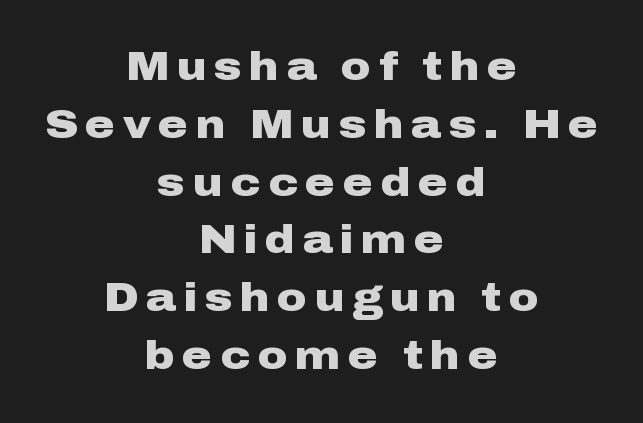
Q: Is the text bold? A: Yes.
Q: Is the text italic (slanted)? A: No, it is upright.
Q: Is the typeface a serif or a sans-serif typeface? A: Sans-serif.
Q: Is the text underlined? A: No.
Q: How is the paragraph aligned? A: Centered.
Q: Is the spacing between lines tight, normal or loose? A: Normal.
Q: Width (condensed, normal, or wide)? A: Wide.
Q: Stroke contrast? A: Low.
Q: x-height? A: Medium.
Q: Monospaced? A: No.
